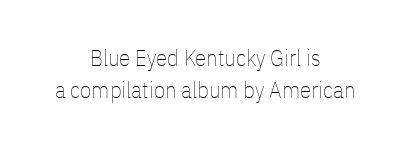
Q: Is the text bold? A: No.
Q: Is the text italic (slanted)? A: No, it is upright.
Q: Is the text underlined? A: No.
Q: How is the paragraph aligned? A: Centered.
Q: Is the spacing between letters normal or unusually wide? A: Normal.
Q: Is the spacing between lines tight, normal or loose? A: Normal.
